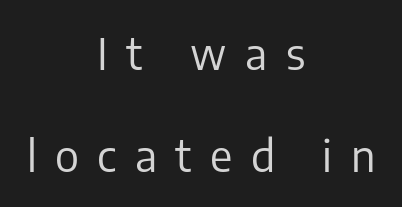
The image shows 43 px regular-weight sans-serif type, upright; set centered, loose line spacing (2.37x), unusually wide letter spacing (+0.43 em), not underlined; low stroke contrast and a medium x-height.
